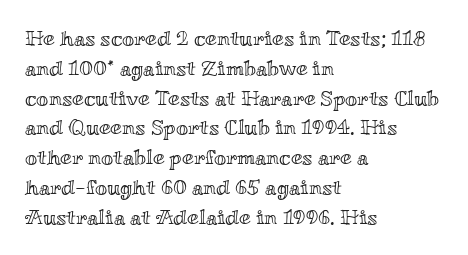
{"italic": "no", "underline": "no", "align": "left", "line_spacing": "normal", "line_spacing_ratio": 1.42, "letter_spacing": "normal", "letter_spacing_em": 0.0, "glyph_px": 21}
